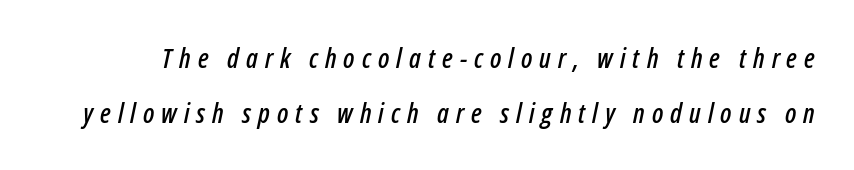
Honestly, the rows look like they've been pulled way apart. The zone under the glyphs is completely vacant. The specimen reads as italic at a glance. The type is letterspaced generously, with wide tracking.
